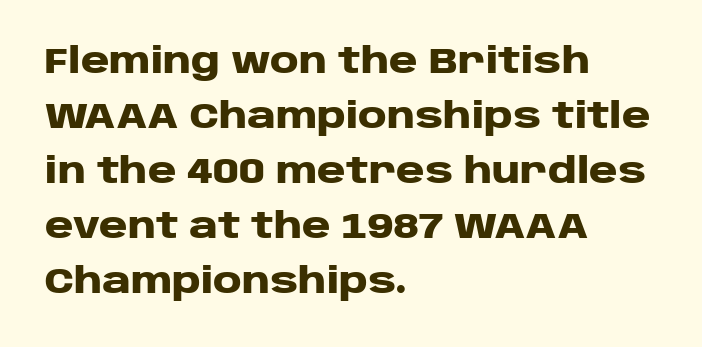
{"serif": "no", "italic": "no", "bold": "yes", "weight": "heavy", "width": "wide", "stroke_contrast": "low", "x_height": "large", "monospaced": "no", "underline": "no", "align": "left", "line_spacing": "normal", "line_spacing_ratio": 1.57, "letter_spacing": "normal", "letter_spacing_em": 0.0, "glyph_px": 35}
